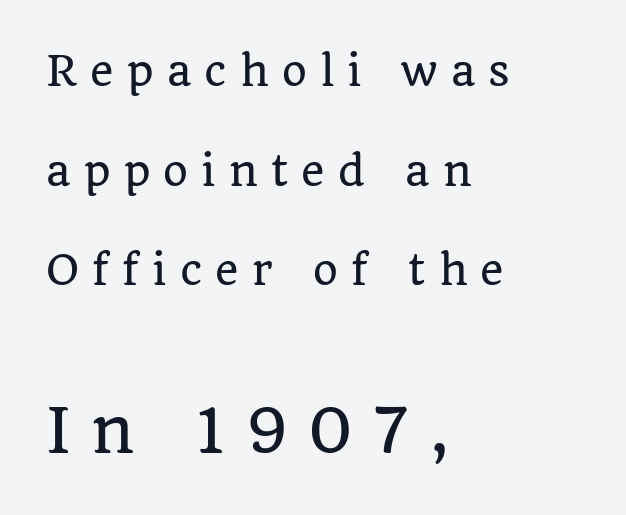
The image shows 60 px serif type, upright; set left-aligned, loose line spacing (2.49x), unusually wide letter spacing (+0.33 em), not underlined; the second (bottom) block is 1.5x larger; low stroke contrast and a large x-height.
